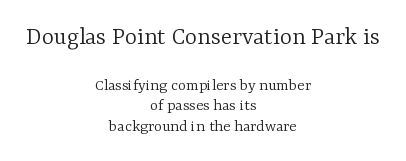
The image shows 26 px text type, upright; set centered, line spacing 1.2x, normal letter spacing, not underlined; the first (top) block is 1.53x larger.
